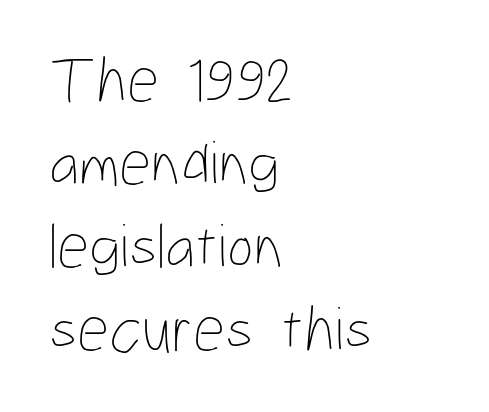
This sample uses an upright cut, with every glyph sitting square on the baseline. This sample keeps an unexceptional amount of space between lines. Words float on clear page, feet unadorned. You could call the tracking neutral — neither tight nor loose. Stems and bowls with no extra thickness — not bold.
